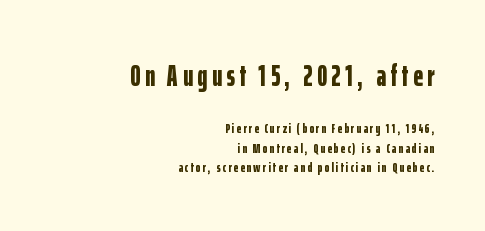
{"serif": "no", "italic": "no", "bold": "yes", "weight": "bold", "width": "condensed", "stroke_contrast": "low", "x_height": "medium", "monospaced": "no", "underline": "no", "align": "right", "line_spacing": "normal", "line_spacing_ratio": 1.4, "larger_block": "first", "size_ratio": 2.14, "glyph_px": 30}
